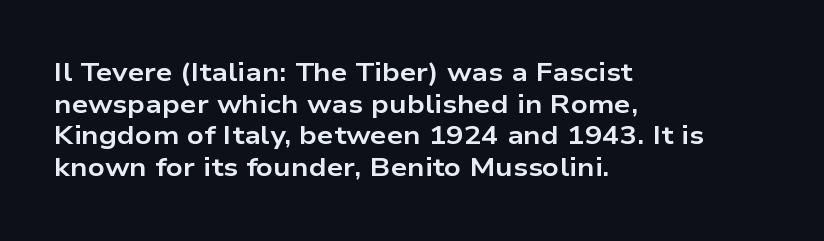
I'd describe the lettering as bold — thick and assertive. Words appear dense and cohesive because spacing is normal. Reading down the block, your eye returns to a fixed left position each line. The lettering holds an erect, upright posture throughout. Descender tails drop into unmarked territory.
